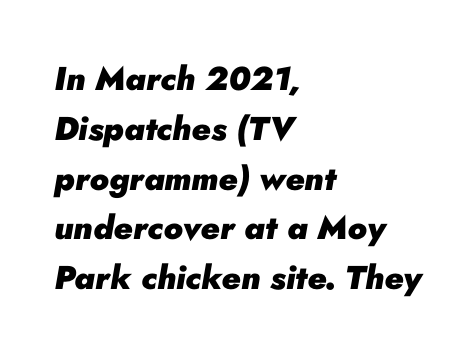
{"italic": "yes", "lean": "right", "slant_degrees": 10, "bold": "yes", "weight": "heavy", "width": "normal", "stroke_contrast": "low", "x_height": "small", "monospaced": "no", "underline": "no", "align": "left", "line_spacing": "normal", "line_spacing_ratio": 1.51, "letter_spacing": "normal", "letter_spacing_em": 0.0, "glyph_px": 33}
